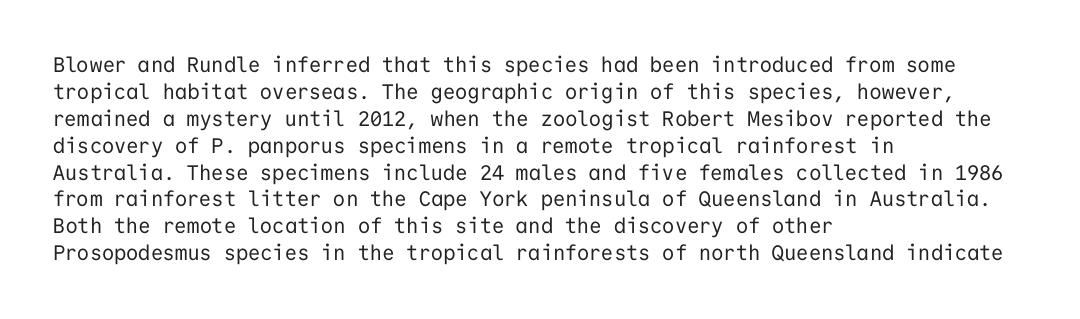
The image shows 21 px text type, upright; set left-aligned, normal line spacing (1.28x), normal letter spacing, not underlined.
